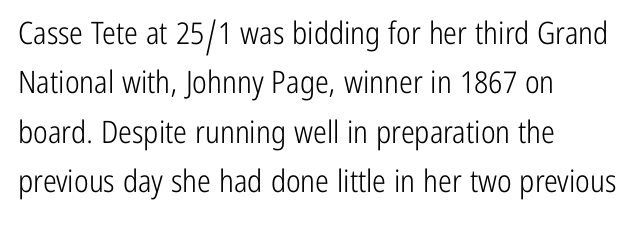
Q: Is the text bold? A: No.
Q: Is the text italic (slanted)? A: No, it is upright.
Q: Is the typeface a serif or a sans-serif typeface? A: Sans-serif.
Q: Is the text underlined? A: No.
Q: How is the paragraph aligned? A: Left-aligned.
Q: Is the spacing between letters normal or unusually wide? A: Normal.
Q: Is the spacing between lines tight, normal or loose? A: Normal.
Q: Width (condensed, normal, or wide)? A: Condensed.
Q: Stroke contrast? A: Low.
Q: x-height? A: Medium.
Q: Monospaced? A: No.
